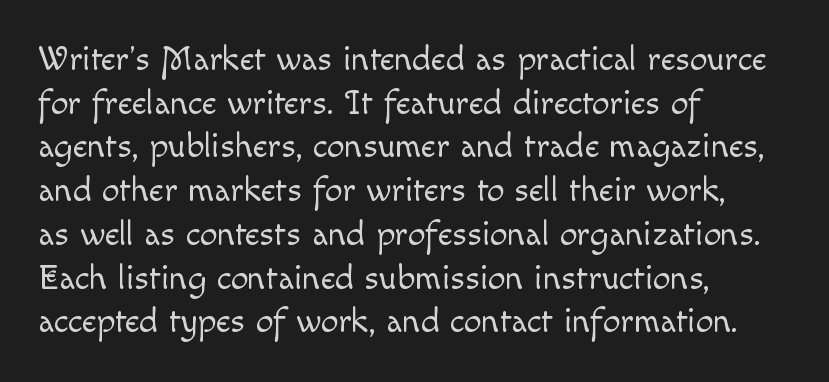
{"italic": "no", "bold": "no", "weight": "light", "width": "normal", "x_height": "small", "monospaced": "no", "underline": "no", "align": "left", "line_spacing": "normal", "line_spacing_ratio": 1.25, "letter_spacing": "normal", "letter_spacing_em": 0.0, "glyph_px": 35}
